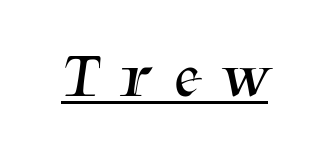
The image shows 61 px regular-weight serif type; set unusually wide letter spacing (+0.38 em), underlined; medium stroke contrast and a medium x-height.
